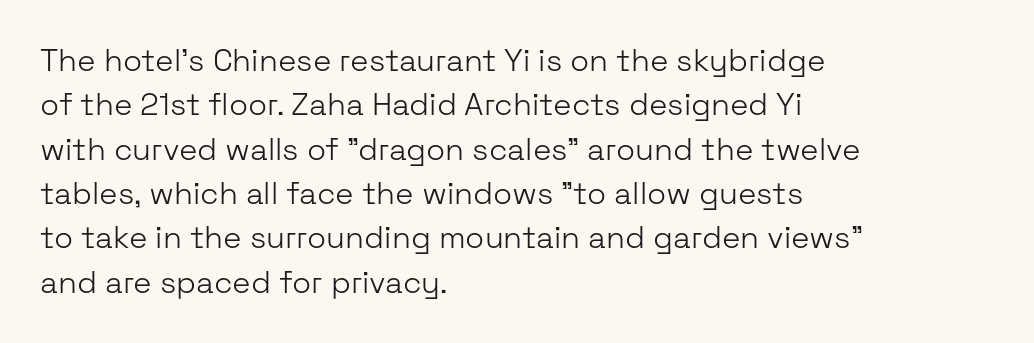
The image shows 31 px light sans-serif type, upright; set left-aligned, normal line spacing (1.43x), normal letter spacing, not underlined; low stroke contrast and a medium x-height.
